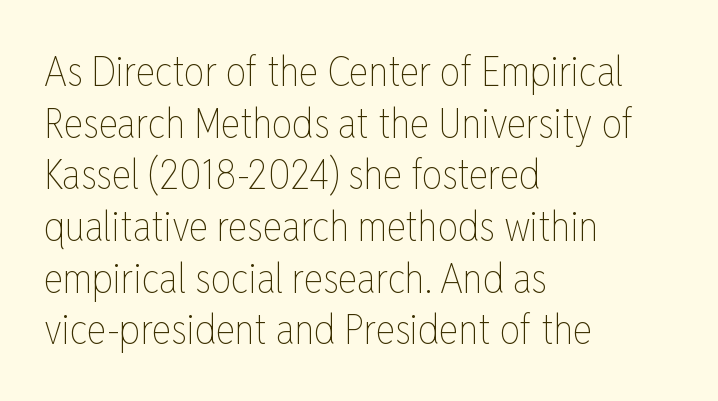
Q: Is the text bold? A: No.
Q: Is the text italic (slanted)? A: No, it is upright.
Q: Is the text underlined? A: No.
Q: How is the paragraph aligned? A: Left-aligned.
Q: Is the spacing between letters normal or unusually wide? A: Normal.
Q: Is the spacing between lines tight, normal or loose? A: Normal.
Q: Width (condensed, normal, or wide)? A: Condensed.
Q: Stroke contrast? A: Low.
Q: x-height? A: Medium.
Q: Monospaced? A: No.
